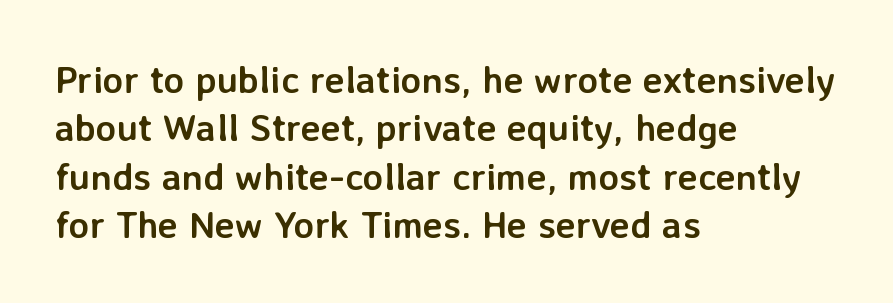
The image shows 38 px semibold sans-serif type, upright; set left-aligned, normal line spacing (1.27x), normal letter spacing, not underlined; low stroke contrast and a medium x-height.
